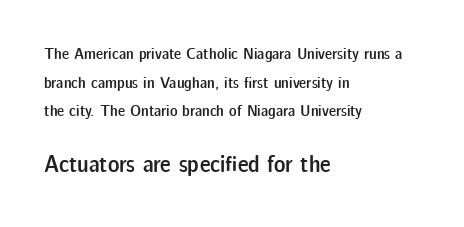
Q: Is the text bold? A: Semi-bold.
Q: Is the text italic (slanted)? A: No, it is upright.
Q: Is the text underlined? A: No.
Q: How is the paragraph aligned? A: Left-aligned.
Q: Is the spacing between letters normal or unusually wide? A: Normal.
Q: Which block of text is set in a larger size, the first (top) or the second (bottom)? A: The second (bottom) one.
